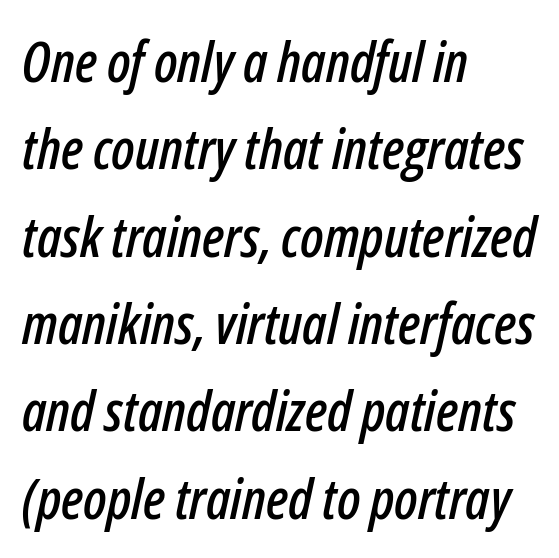
{"italic": "yes", "lean": "right", "slant_degrees": 12, "width": "condensed", "stroke_contrast": "low", "x_height": "medium", "monospaced": "no", "underline": "no", "align": "left", "line_spacing": "normal", "line_spacing_ratio": 1.56, "letter_spacing": "normal", "letter_spacing_em": 0.0, "glyph_px": 56}
